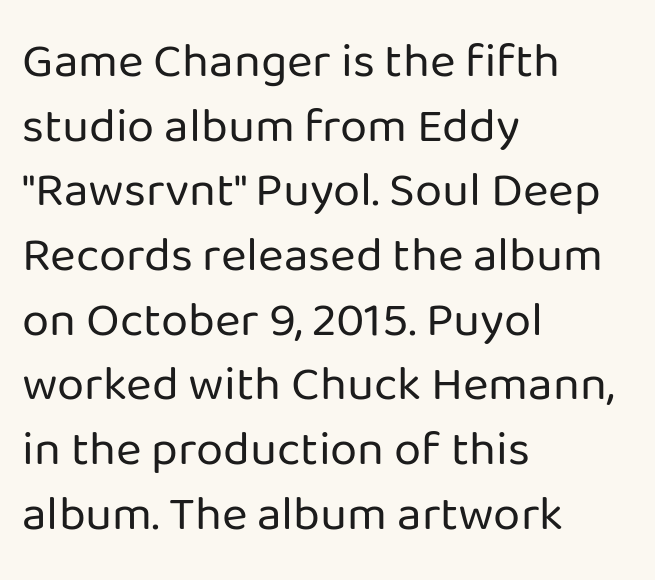
{"serif": "no", "italic": "no", "bold": "no", "weight": "regular", "width": "normal", "stroke_contrast": "low", "x_height": "medium", "monospaced": "no", "underline": "no", "align": "left", "line_spacing": "normal", "line_spacing_ratio": 1.32, "letter_spacing": "normal", "letter_spacing_em": 0.0, "glyph_px": 49}
